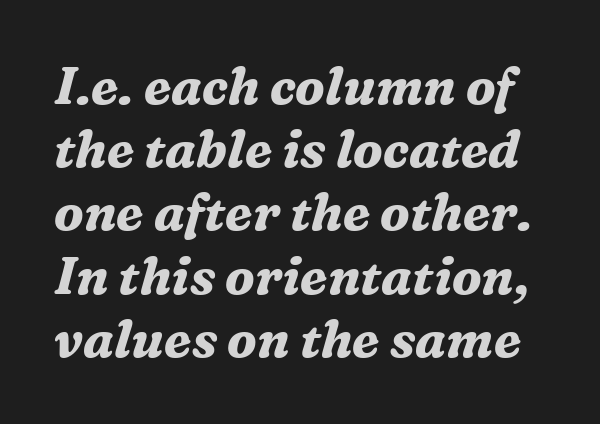
A typesetter would call this proportional, since set widths differ per character. Check the space under the baseline: it is left empty. Look at the bottom of the vertical strokes: they flare into serifs here. These words are printed bold, with thick strokes throughout.
